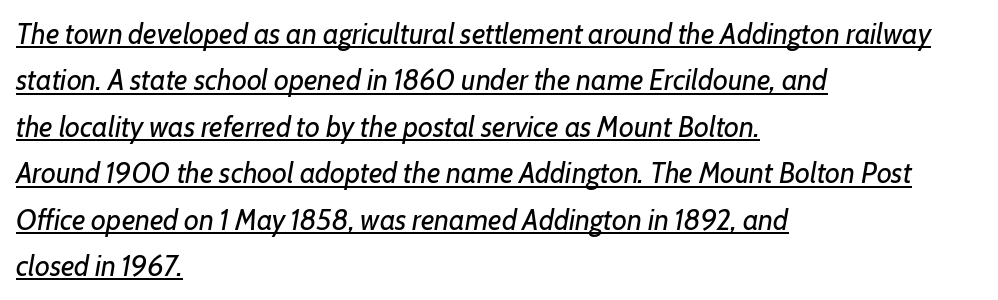
The image shows 29 px regular-weight type, italic (leaning right); set left-aligned, normal line spacing (1.6x), normal letter spacing, underlined; low stroke contrast and a medium x-height.
